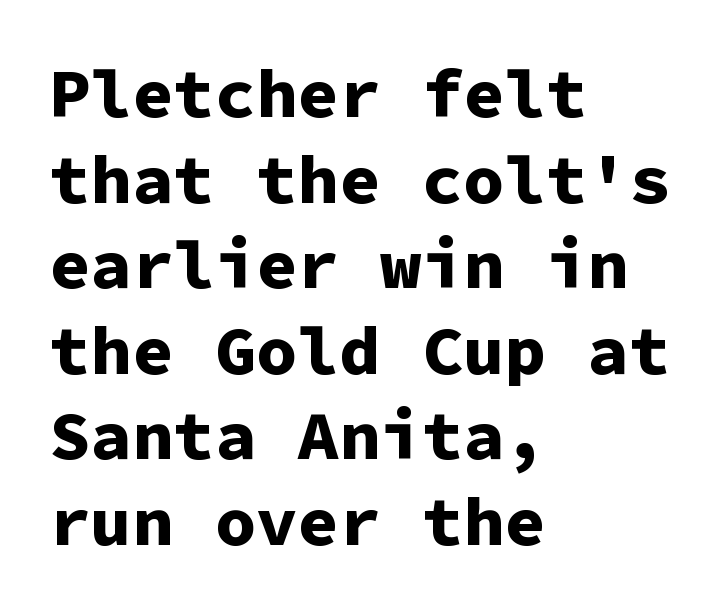
Q: Is the text bold? A: Yes.
Q: Is the text italic (slanted)? A: No, it is upright.
Q: Is the typeface a serif or a sans-serif typeface? A: Sans-serif.
Q: Is the text underlined? A: No.
Q: How is the paragraph aligned? A: Left-aligned.
Q: Is the spacing between letters normal or unusually wide? A: Normal.
Q: Width (condensed, normal, or wide)? A: Normal.
Q: Stroke contrast? A: Low.
Q: x-height? A: Medium.
Q: Monospaced? A: Yes.
